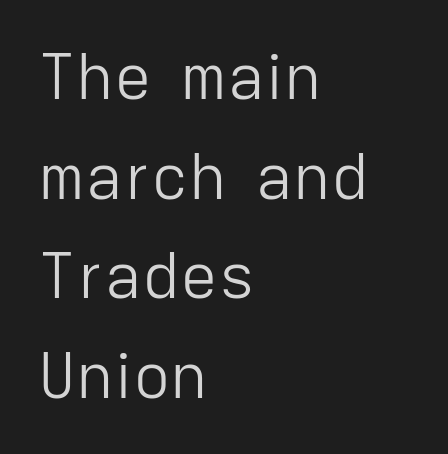
The image shows 63 px light sans-serif type, upright; set left-aligned, normal line spacing (1.58x), normal letter spacing, not underlined; low stroke contrast and a medium x-height.
